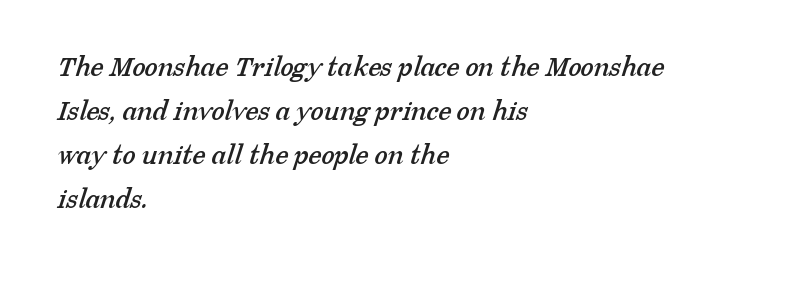
{"serif": "yes", "width": "normal", "stroke_contrast": "low", "x_height": "medium", "monospaced": "no", "underline": "no", "align": "left", "line_spacing": "normal", "line_spacing_ratio": 1.47, "letter_spacing": "normal", "letter_spacing_em": 0.0, "glyph_px": 30}
